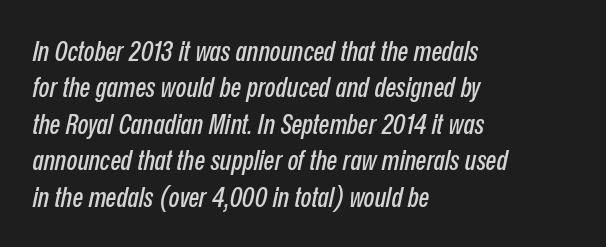
The line-height multiplier appears to be the usual default. Spacing between characters is what you'd get straight out of the box. Rule under the text: the space is simply empty. Here the designer chose a conventional face with non-uniform glyph widths. Short and long lines alike share a common starting point at left.
